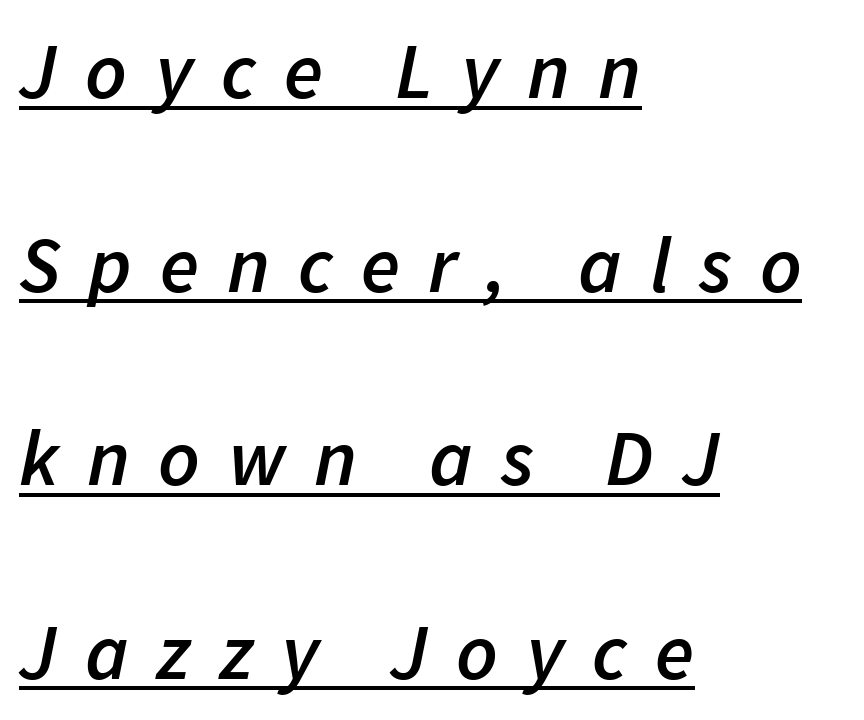
The image shows 80 px semibold type, italic (leaning right); set left-aligned, loose line spacing (2.42x), unusually wide letter spacing (+0.35 em), underlined; low stroke contrast and a medium x-height.
